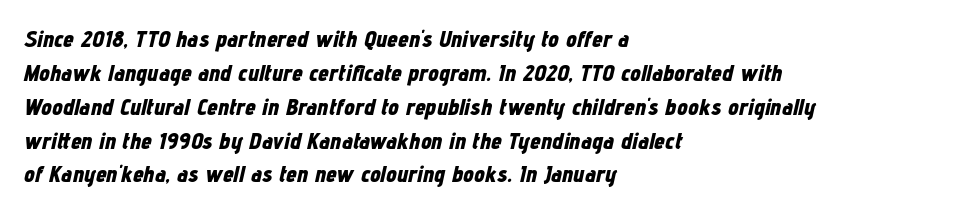
The image shows 24 px bold type, italic (leaning right); set left-aligned, normal line spacing (1.41x), normal letter spacing, not underlined.
